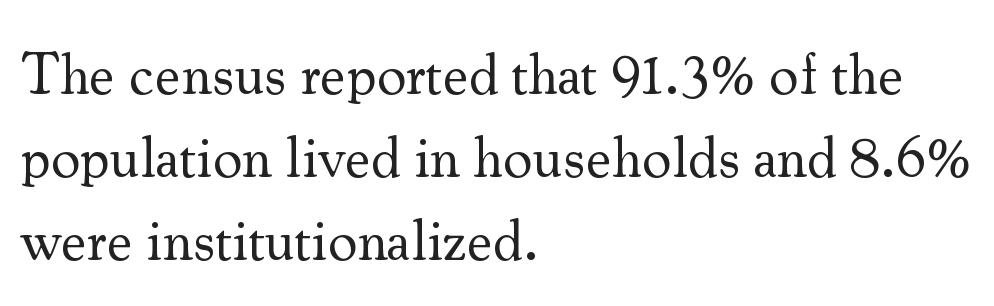
{"serif": "yes", "italic": "no", "bold": "no", "weight": "regular", "width": "normal", "stroke_contrast": "medium", "x_height": "small", "monospaced": "no", "underline": "no", "align": "left", "line_spacing": "normal", "line_spacing_ratio": 1.43, "letter_spacing": "normal", "letter_spacing_em": 0.0, "glyph_px": 58}
